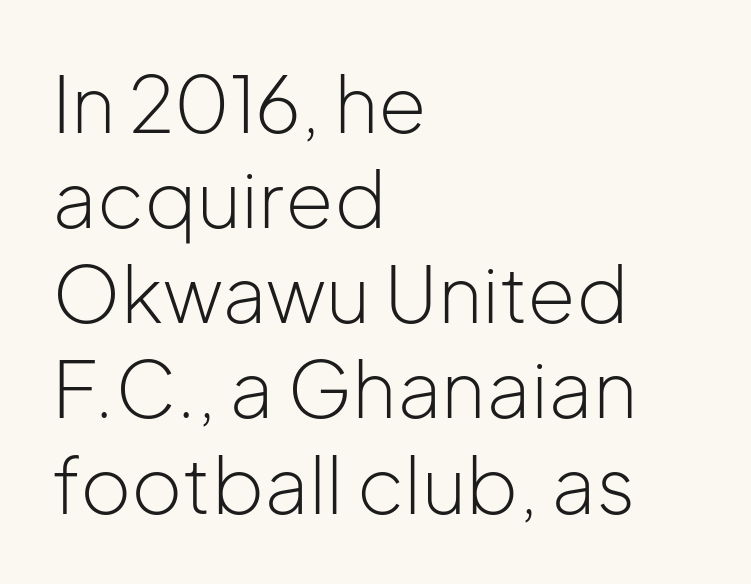
Characters follow at the spacing the type designer built in. Type without underlining. The text was rendered using a sans face with plain stroke endings. All the whitespace from short lines collects on the right.
